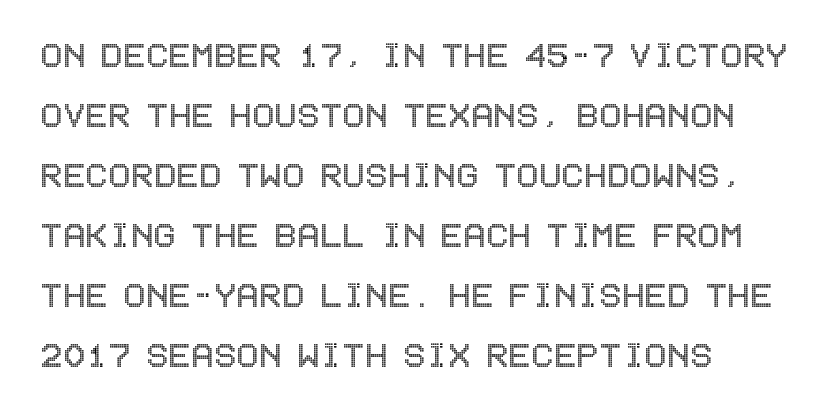
{"italic": "no", "width": "condensed", "x_height": "large", "underline": "no", "align": "left", "line_spacing": "normal", "line_spacing_ratio": 1.43, "letter_spacing": "normal", "letter_spacing_em": 0.0, "glyph_px": 42}
